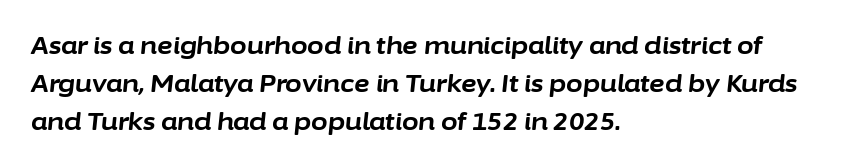
The image shows 24 px bold type, italic (leaning right); set left-aligned, normal line spacing (1.58x), normal letter spacing, not underlined.
